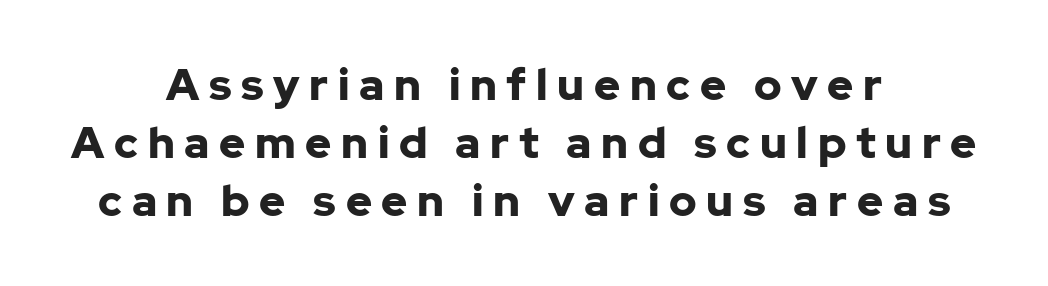
Q: Is the text bold? A: Yes.
Q: Is the text italic (slanted)? A: No, it is upright.
Q: Is the typeface a serif or a sans-serif typeface? A: Sans-serif.
Q: Is the text underlined? A: No.
Q: How is the paragraph aligned? A: Centered.
Q: Is the spacing between letters normal or unusually wide? A: Unusually wide.
Q: Is the spacing between lines tight, normal or loose? A: Normal.
Q: Width (condensed, normal, or wide)? A: Normal.
Q: Stroke contrast? A: Low.
Q: x-height? A: Medium.
Q: Monospaced? A: No.
